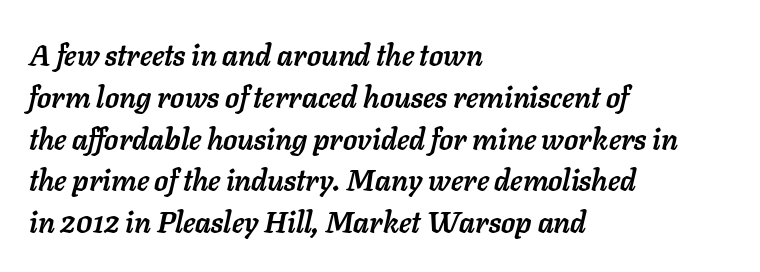
{"italic": "yes", "lean": "right", "slant_degrees": 11, "bold": "yes", "weight": "semibold", "width": "normal", "stroke_contrast": "low", "x_height": "medium", "monospaced": "no", "underline": "no", "align": "left", "line_spacing": "normal", "line_spacing_ratio": 1.44, "letter_spacing": "normal", "letter_spacing_em": 0.0, "glyph_px": 29}
